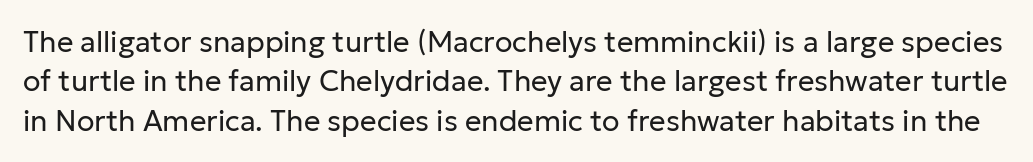
The image shows 29 px regular-weight sans-serif type, upright; set normal line spacing (1.36x), normal letter spacing, not underlined; low stroke contrast and a medium x-height.
